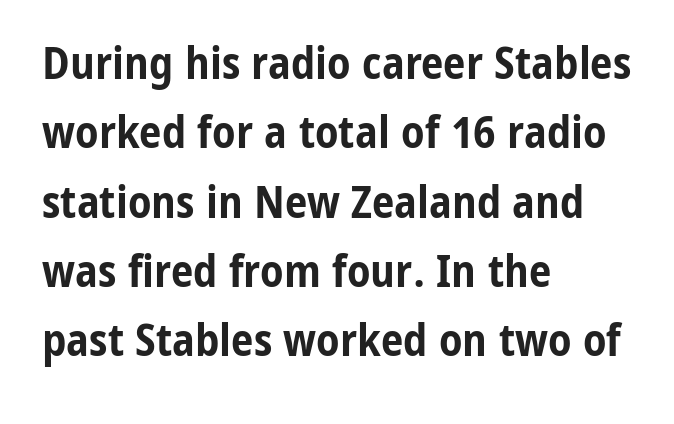
The image shows 45 px bold, condensed sans-serif type, upright; set left-aligned, normal line spacing (1.54x), normal letter spacing, not underlined; low stroke contrast and a medium x-height.
